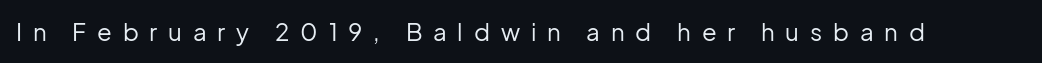
The image shows 24 px text type, upright; set unusually wide letter spacing (+0.45 em), not underlined.
